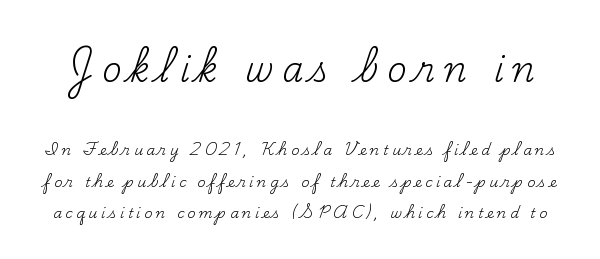
{"serif": "yes", "bold": "no", "weight": "regular", "width": "normal", "stroke_contrast": "medium", "x_height": "small", "monospaced": "no", "underline": "no", "line_spacing": "loose", "line_spacing_ratio": 2.24, "letter_spacing": "wide", "letter_spacing_em": 0.25, "larger_block": "first", "size_ratio": 2.43, "glyph_px": 34}
